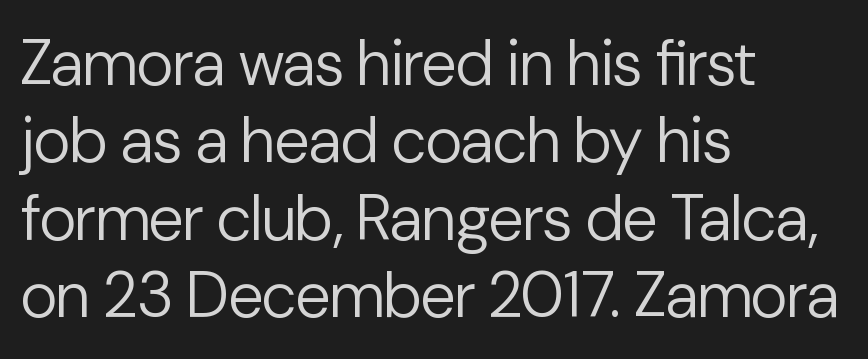
Q: Is the text bold? A: No.
Q: Is the text italic (slanted)? A: No, it is upright.
Q: Is the typeface a serif or a sans-serif typeface? A: Sans-serif.
Q: Is the text underlined? A: No.
Q: How is the paragraph aligned? A: Left-aligned.
Q: Is the spacing between letters normal or unusually wide? A: Normal.
Q: Width (condensed, normal, or wide)? A: Normal.
Q: Stroke contrast? A: Low.
Q: x-height? A: Medium.
Q: Monospaced? A: No.
